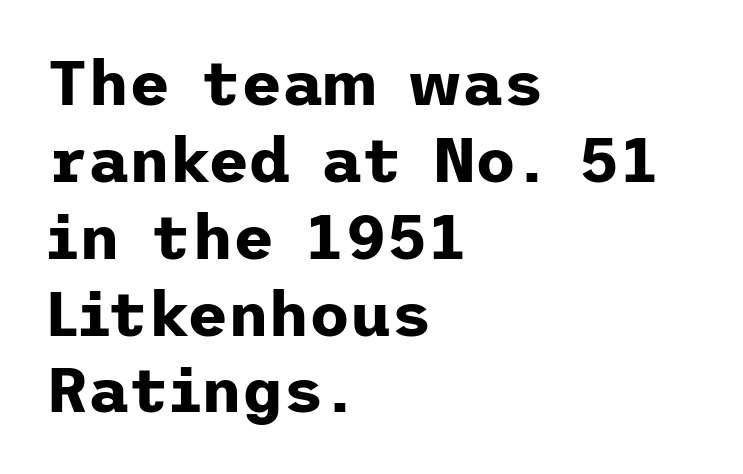
Clear beneath every line of the passage. In terms of posture, this sample is upright. The face used here has the dense, thick strokes of a bold. Characters follow at the spacing the type designer built in.
